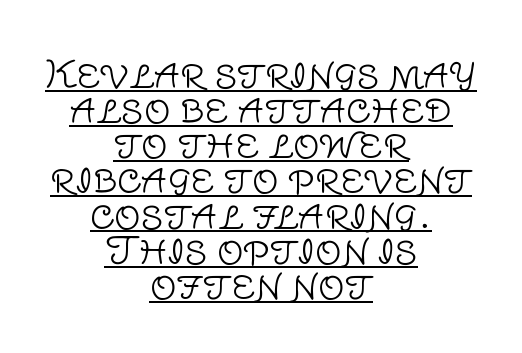
The image shows 37 px light sans-serif type; set centered, tight line spacing (0.95x), normal letter spacing, underlined; low stroke contrast and a large x-height.
